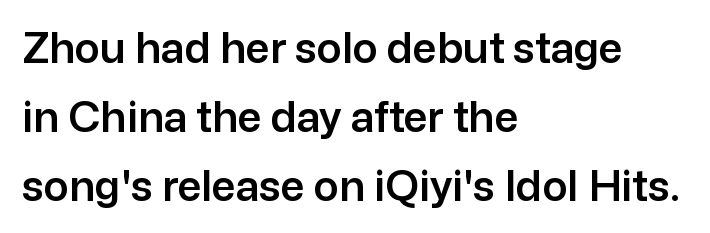
Look at the tracking — it's just the regular setting, nothing added. The string is rendered with underlining switched off. Posture: vertical. Examine the stroke ends and you'll find no serifs. The passage shown is typed in a proportional face where columns would drift.
